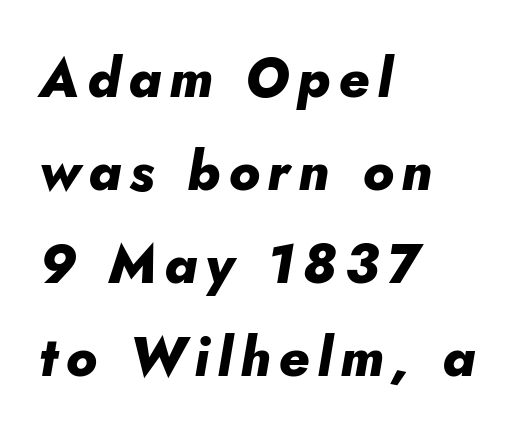
{"italic": "yes", "lean": "right", "slant_degrees": 10, "bold": "yes", "weight": "heavy", "width": "normal", "stroke_contrast": "low", "x_height": "small", "monospaced": "no", "underline": "no", "align": "left", "line_spacing_ratio": 1.72, "glyph_px": 54}
